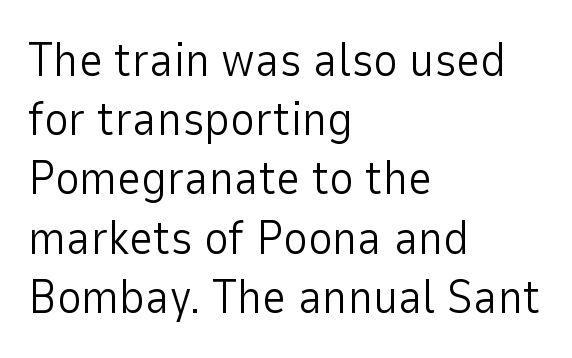
The letterforms sit at book weight or below. The letters advance in unequal steps, a hallmark of proportional type. Evenly set lines give the paragraph a standard silhouette. The type sits square on the baseline with zero lean. The type is set solid horizontally, with unmodified tracking. Font category for this specimen: sans-serif.
